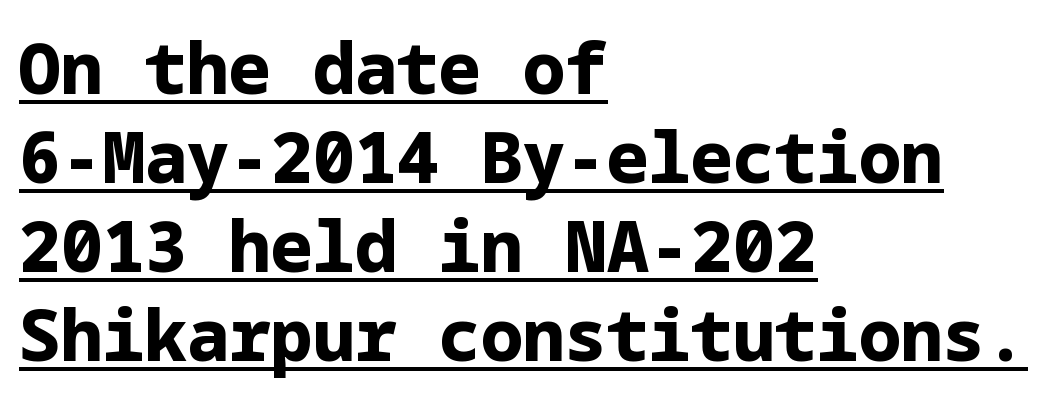
The image shows 70 px bold sans-serif type, upright; set left-aligned, normal line spacing (1.27x), normal letter spacing, underlined; low stroke contrast and a medium x-height.
